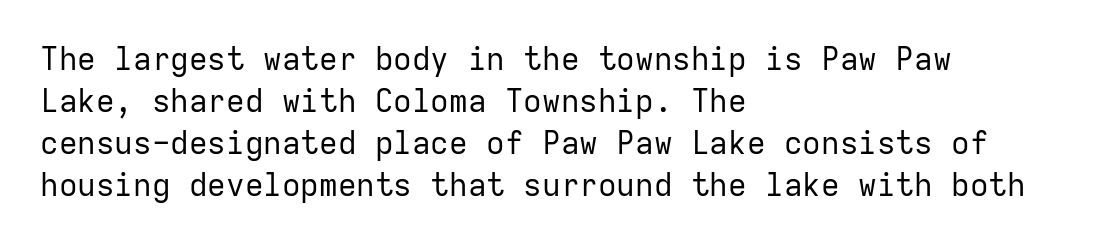
Weight: regular or lighter. Glyph-to-glyph distance matches everyday printed text. The characters display no serif detailing; their extremities are plain. These lines were composed using upright roman letters. Compared with typical paragraphs, the rows here are spaced about the same.
